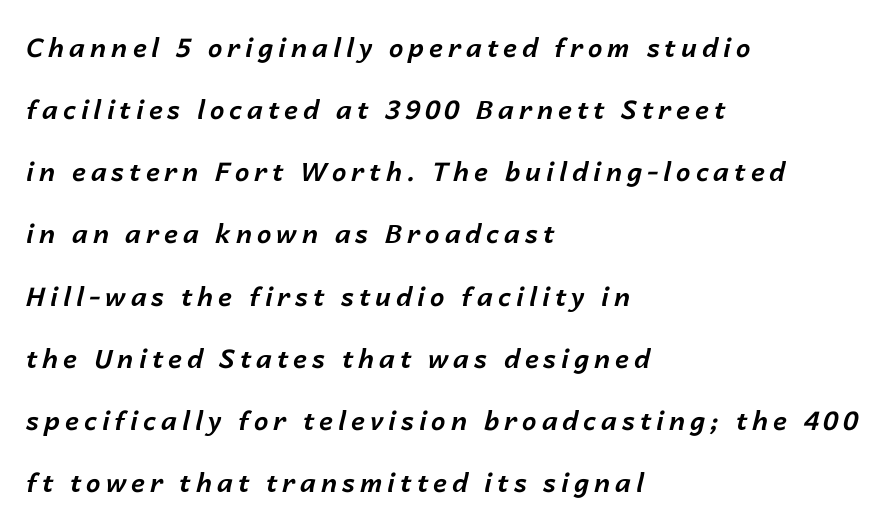
{"italic": "yes", "lean": "right", "slant_degrees": 14, "bold": "yes", "underline": "no", "align": "left", "line_spacing": "loose", "line_spacing_ratio": 2.39, "glyph_px": 26}
